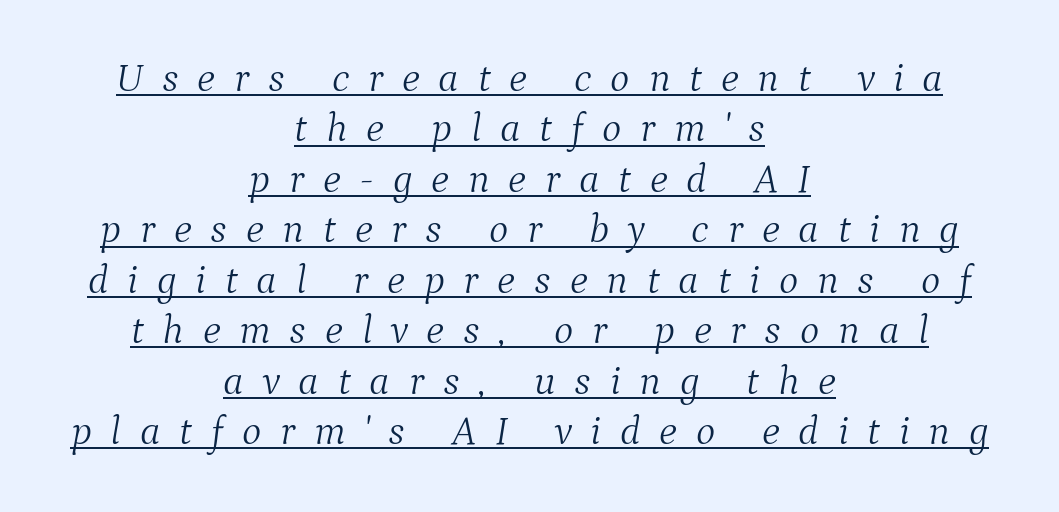
{"serif": "yes", "italic": "yes", "lean": "right", "slant_degrees": 9, "bold": "no", "weight": "light", "width": "normal", "stroke_contrast": "medium", "x_height": "medium", "monospaced": "no", "underline": "yes", "align": "center", "line_spacing_ratio": 1.23, "letter_spacing": "wide", "letter_spacing_em": 0.46, "glyph_px": 41}
